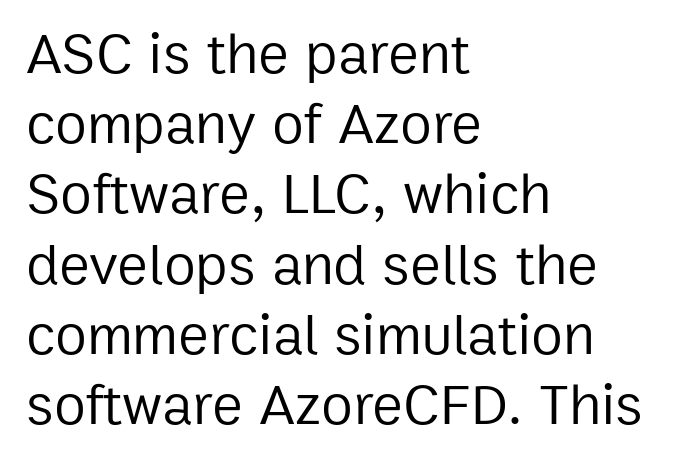
Q: Is the text bold? A: No.
Q: Is the text italic (slanted)? A: No, it is upright.
Q: Is the typeface a serif or a sans-serif typeface? A: Sans-serif.
Q: Is the text underlined? A: No.
Q: How is the paragraph aligned? A: Left-aligned.
Q: Is the spacing between letters normal or unusually wide? A: Normal.
Q: Width (condensed, normal, or wide)? A: Normal.
Q: Stroke contrast? A: Low.
Q: x-height? A: Medium.
Q: Monospaced? A: No.
